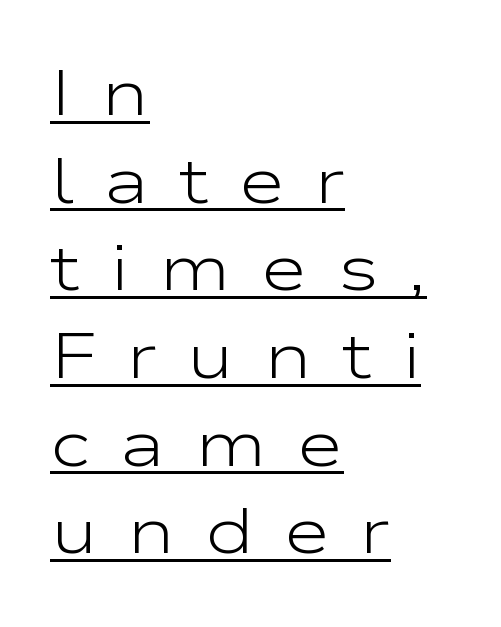
Q: Is the text bold? A: No.
Q: Is the text italic (slanted)? A: No, it is upright.
Q: Is the typeface a serif or a sans-serif typeface? A: Sans-serif.
Q: Is the text underlined? A: Yes.
Q: How is the paragraph aligned? A: Left-aligned.
Q: Is the spacing between letters normal or unusually wide? A: Unusually wide.
Q: Is the spacing between lines tight, normal or loose? A: Normal.
Q: Width (condensed, normal, or wide)? A: Wide.
Q: Stroke contrast? A: Low.
Q: x-height? A: Medium.
Q: Monospaced? A: No.
